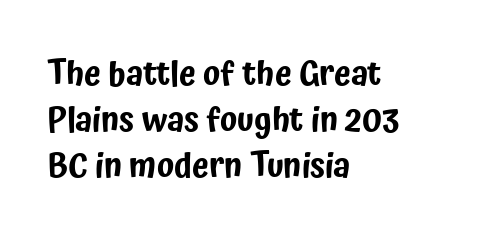
Descenders hang freely into open space. There is no visible air inserted between adjacent glyphs. Casual observation: everything's shoved over to the left. Posture: vertical. Leading: standard. Proportional: the letters do not fall into vertical columns.
